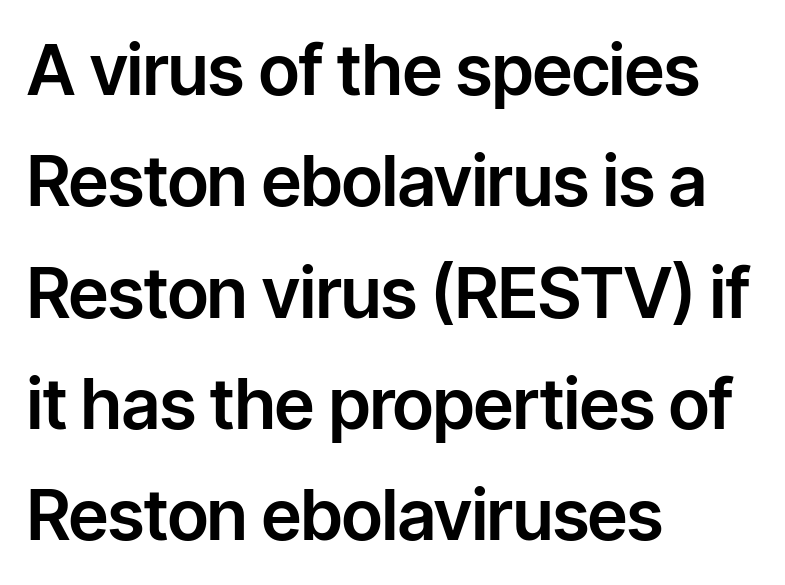
The image shows 70 px sans-serif type, upright; set left-aligned, normal line spacing (1.59x), normal letter spacing, not underlined; low stroke contrast and a medium x-height.
